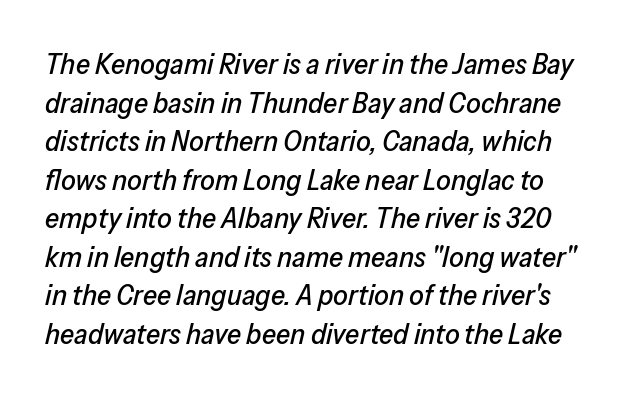
Q: Is the text italic (slanted)? A: Yes, it leans right by about 13 degrees.
Q: Is the text underlined? A: No.
Q: Is the spacing between letters normal or unusually wide? A: Normal.
Q: Is the spacing between lines tight, normal or loose? A: Normal.
Q: Width (condensed, normal, or wide)? A: Normal.
Q: Stroke contrast? A: Low.
Q: x-height? A: Medium.
Q: Monospaced? A: No.
